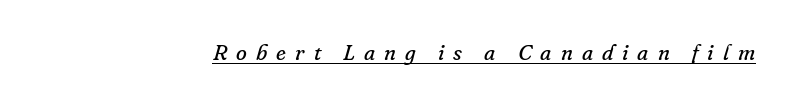
The image shows 22 px text type, italic (leaning right); set unusually wide letter spacing (+0.41 em), underlined.
